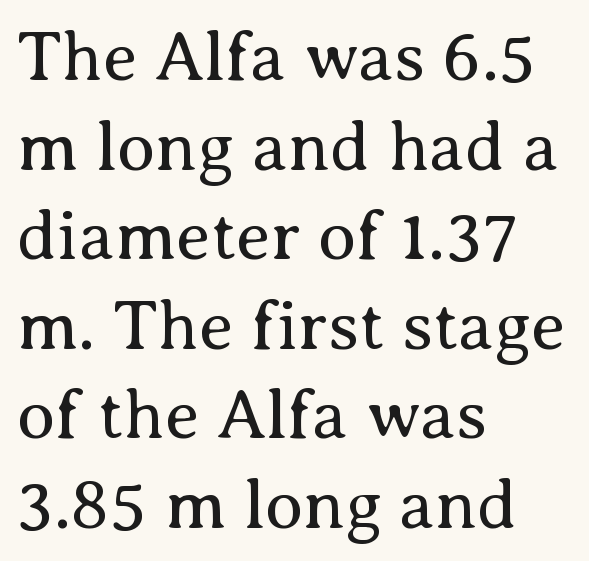
The image shows 70 px regular-weight serif type, upright; set left-aligned, normal line spacing (1.28x), normal letter spacing, not underlined; medium stroke contrast and a medium x-height.
